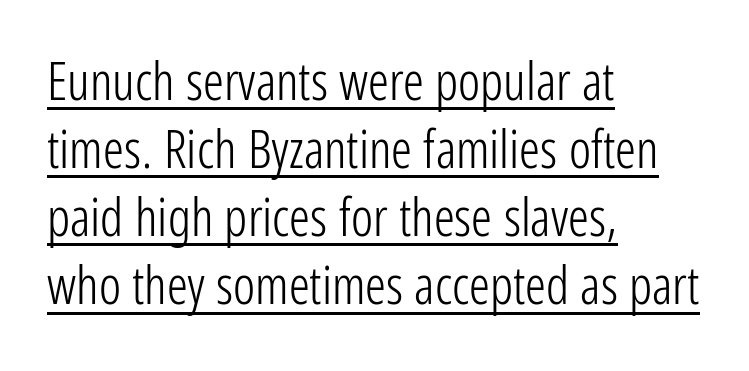
{"serif": "no", "italic": "no", "bold": "no", "weight": "light", "width": "condensed", "stroke_contrast": "low", "x_height": "medium", "monospaced": "no", "underline": "yes", "align": "left", "line_spacing": "normal", "line_spacing_ratio": 1.31, "letter_spacing": "normal", "letter_spacing_em": 0.0, "glyph_px": 52}
